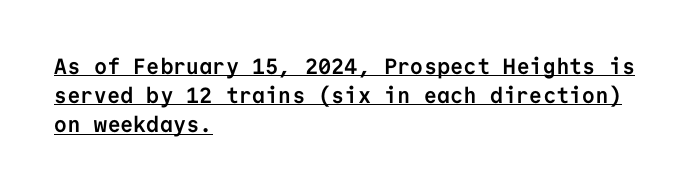
{"italic": "no", "bold": "yes", "underline": "yes", "align": "left", "line_spacing": "normal", "line_spacing_ratio": 1.32, "letter_spacing": "normal", "letter_spacing_em": 0.0, "glyph_px": 22}
